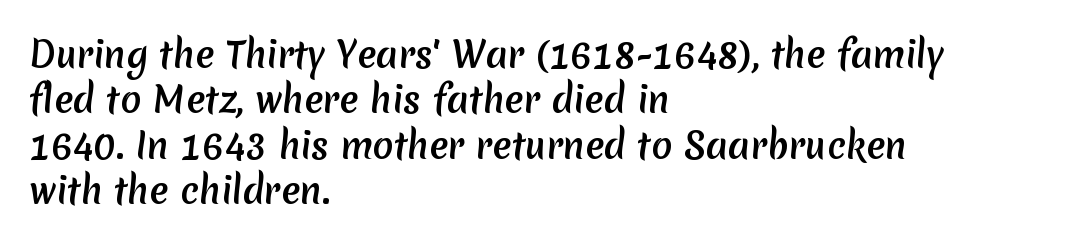
Q: Is the typeface a serif or a sans-serif typeface? A: Sans-serif.
Q: Is the text underlined? A: No.
Q: How is the paragraph aligned? A: Left-aligned.
Q: Is the spacing between letters normal or unusually wide? A: Normal.
Q: Is the spacing between lines tight, normal or loose? A: Normal.
Q: Width (condensed, normal, or wide)? A: Normal.
Q: Stroke contrast? A: Medium.
Q: x-height? A: Medium.
Q: Monospaced? A: No.
